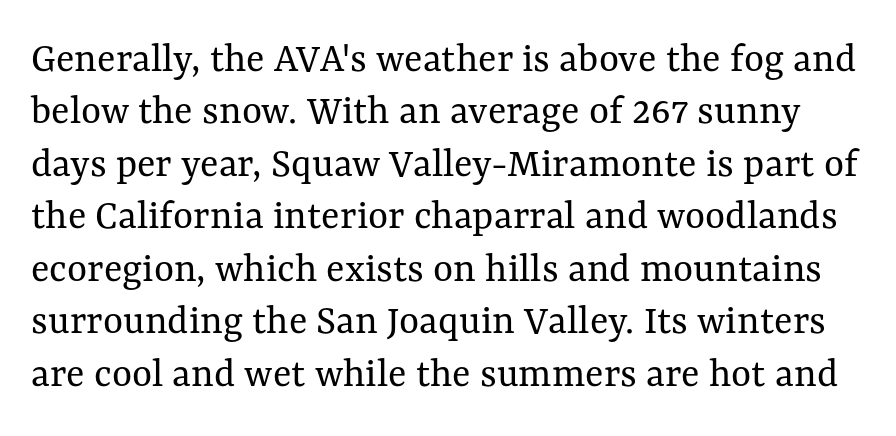
The image shows 43 px regular-weight type, upright; set line spacing 1.22x, normal letter spacing, not underlined; medium stroke contrast and a medium x-height.
